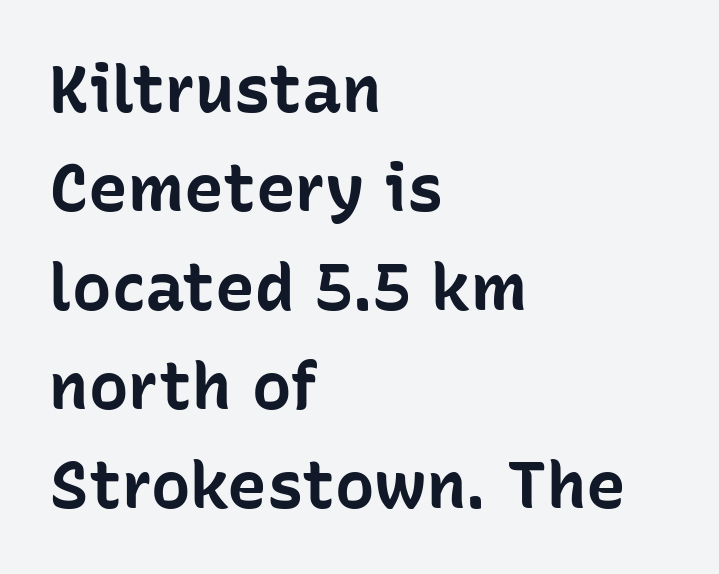
The space directly below the letters is spotless. Heavy-handed strokes throughout: this text is bold. Default kerning and tracking; the words read as compact shapes. Characters remain perfectly vertical along every line. Line starts are locked; line ends wander. The glyphs in this specimen are sans serif.
